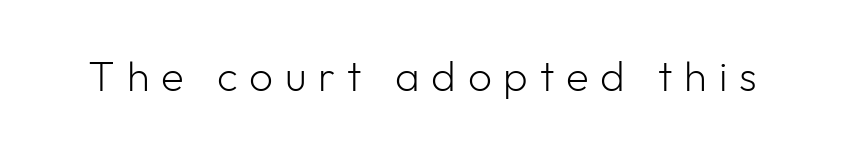
The image shows 42 px light sans-serif type, upright; set unusually wide letter spacing (+0.28 em), not underlined; low stroke contrast and a medium x-height.
